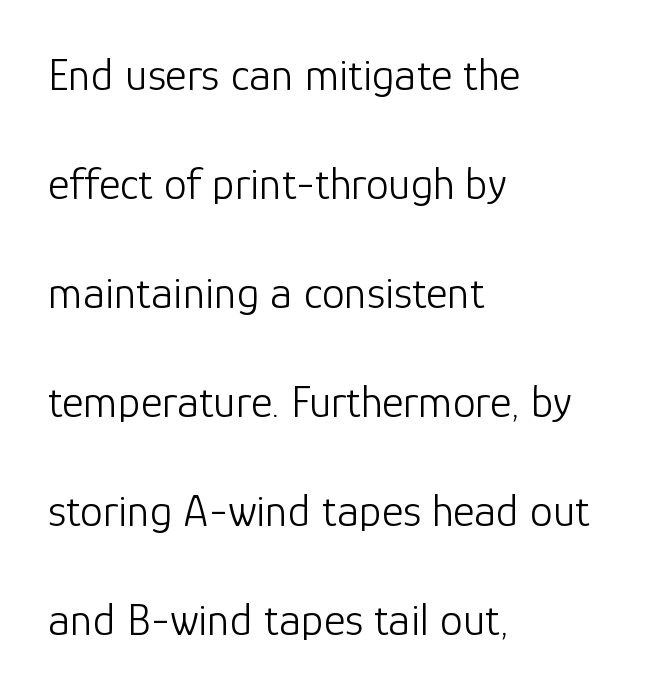
The image shows 46 px light sans-serif type, upright; set left-aligned, loose line spacing (2.37x), normal letter spacing, not underlined; low stroke contrast and a medium x-height.
